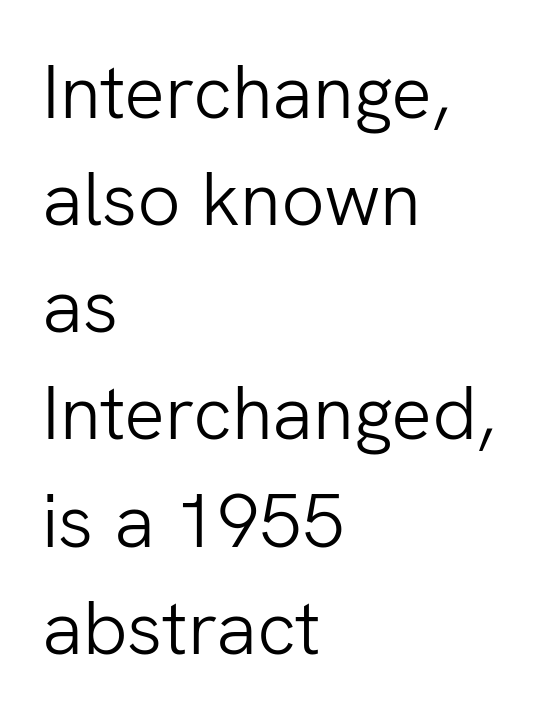
Posture: straight, roman, zero tilt. This is not heavy type; no bold has been used. The font family rendered here belongs to the sans-serif group. What's the leading like? Ordinary, nothing unusual. Nobody touched the tracking dial on this one.
